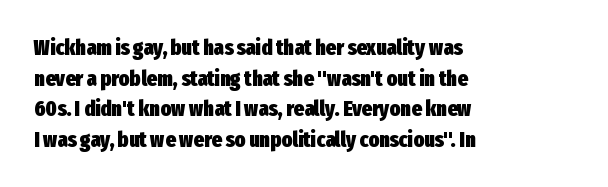
Q: Is the text bold? A: Yes.
Q: Is the text italic (slanted)? A: No, it is upright.
Q: Is the text underlined? A: No.
Q: How is the paragraph aligned? A: Left-aligned.
Q: Is the spacing between letters normal or unusually wide? A: Normal.
Q: Is the spacing between lines tight, normal or loose? A: Normal.
